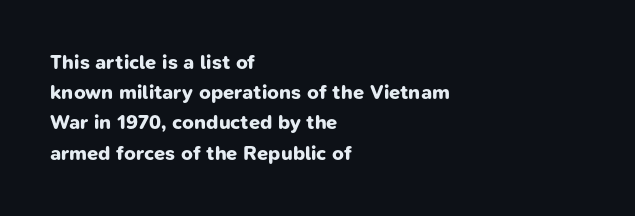
The image shows 20 px bold type; set left-aligned, normal line spacing (1.51x), normal letter spacing, not underlined.
